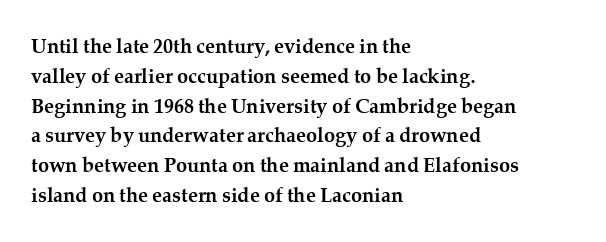
{"italic": "no", "bold": "yes", "underline": "no", "align": "left", "line_spacing": "normal", "line_spacing_ratio": 1.49, "letter_spacing": "normal", "letter_spacing_em": 0.0, "glyph_px": 20}
